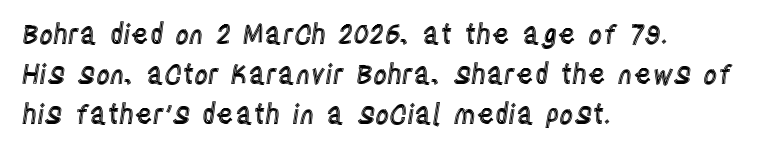
{"underline": "no", "align": "left", "line_spacing": "normal", "line_spacing_ratio": 1.48, "letter_spacing": "normal", "letter_spacing_em": 0.0, "glyph_px": 27}
